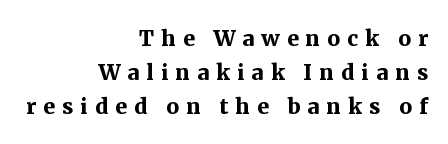
{"serif": "yes", "italic": "no", "bold": "yes", "weight": "semibold", "width": "normal", "stroke_contrast": "medium", "x_height": "medium", "monospaced": "no", "underline": "no", "align": "right", "line_spacing_ratio": 1.17, "letter_spacing": "wide", "letter_spacing_em": 0.24, "glyph_px": 29}
